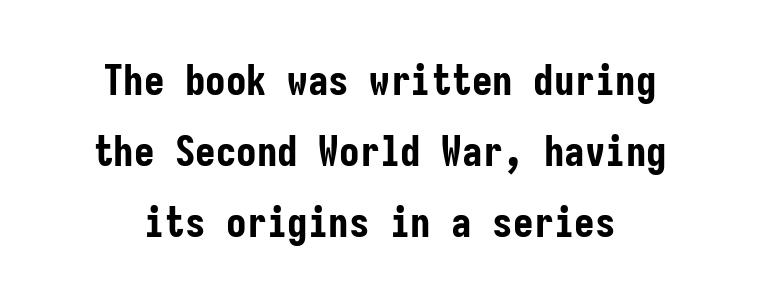
{"serif": "no", "italic": "no", "bold": "yes", "weight": "bold", "width": "condensed", "stroke_contrast": "low", "x_height": "medium", "monospaced": "yes", "underline": "no", "line_spacing_ratio": 1.73, "letter_spacing": "normal", "letter_spacing_em": 0.0, "glyph_px": 41}
